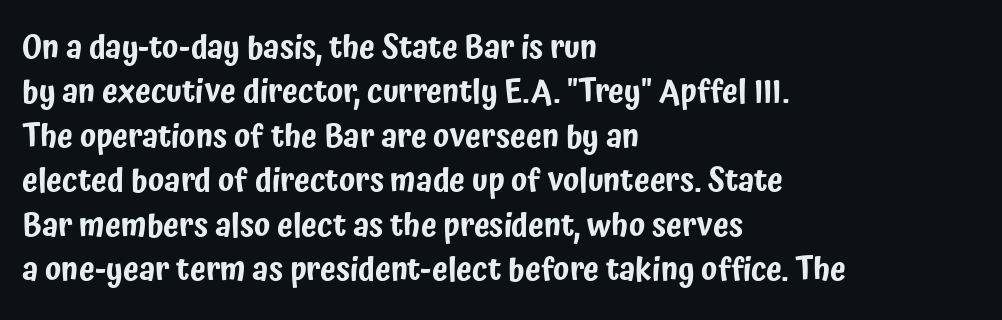
Reading down the column, the eye jumps a familiar distance to each next line. Posture: straight, roman, zero tilt. No word sits above an underline. The passage shown is typed in a proportional face where columns would drift.
